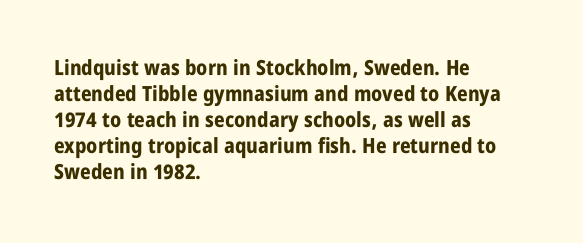
The image shows 21 px bold type, upright; set left-aligned, line spacing 1.24x, normal letter spacing, not underlined.
